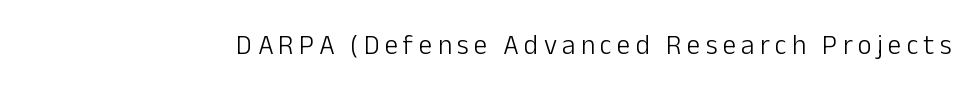
Q: Is the text bold? A: No.
Q: Is the text italic (slanted)? A: No, it is upright.
Q: Is the text underlined? A: No.
Q: Is the spacing between letters normal or unusually wide? A: Unusually wide.
